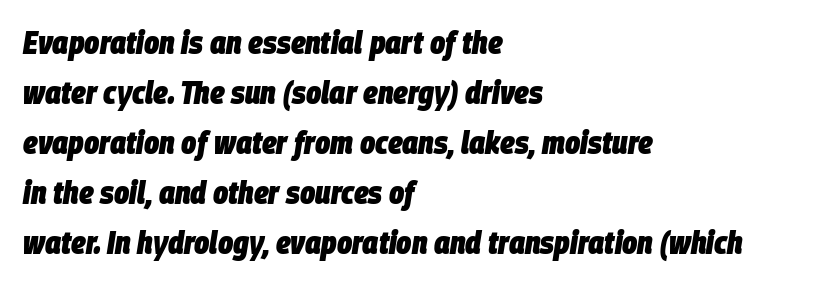
Q: Is the text bold? A: Yes.
Q: Is the text italic (slanted)? A: Yes, it leans right by about 9 degrees.
Q: Is the text underlined? A: No.
Q: How is the paragraph aligned? A: Left-aligned.
Q: Is the spacing between letters normal or unusually wide? A: Normal.
Q: Is the spacing between lines tight, normal or loose? A: Normal.
Q: Width (condensed, normal, or wide)? A: Condensed.
Q: Stroke contrast? A: Low.
Q: x-height? A: Large.
Q: Monospaced? A: No.
